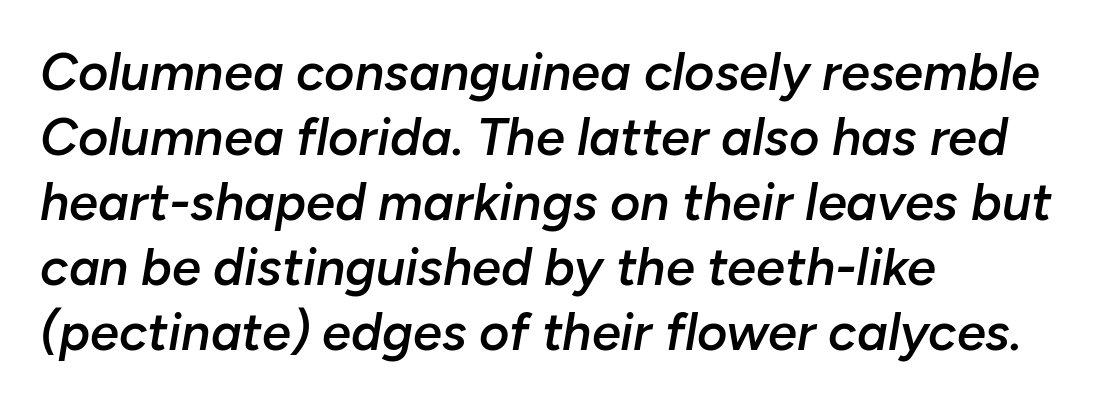
Q: Is the text bold? A: Semi-bold.
Q: Is the text italic (slanted)? A: Yes, it leans right by about 10 degrees.
Q: Is the text underlined? A: No.
Q: How is the paragraph aligned? A: Left-aligned.
Q: Is the spacing between letters normal or unusually wide? A: Normal.
Q: Is the spacing between lines tight, normal or loose? A: Normal.
Q: Width (condensed, normal, or wide)? A: Normal.
Q: Stroke contrast? A: Low.
Q: x-height? A: Medium.
Q: Monospaced? A: No.
